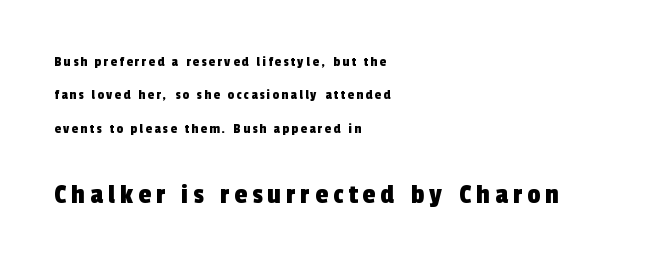
The image shows 29 px condensed sans-serif type; set left-aligned, loose line spacing (2.39x), not underlined; the second (bottom) block is 2.07x larger; a medium x-height.
